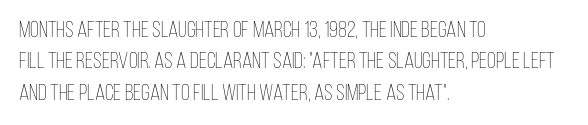
One glance says typical: line gaps are just what's usual. What stands out about the letter spacing? Nothing — it is the standard amount. This reads as an unemphasized weight, regular at the heaviest. The text block is weighted toward the left margin, trailing off unevenly rightward. Descender tails drop into unmarked territory. The specimen reads as upright at a glance.
